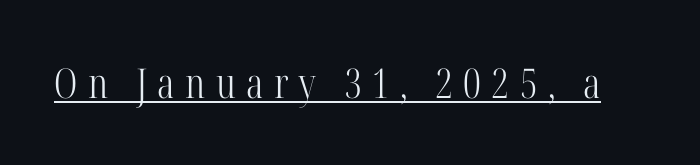
{"serif": "yes", "italic": "no", "bold": "no", "weight": "light", "width": "condensed", "stroke_contrast": "high", "x_height": "medium", "monospaced": "no", "underline": "yes", "letter_spacing": "wide", "letter_spacing_em": 0.25, "glyph_px": 41}
